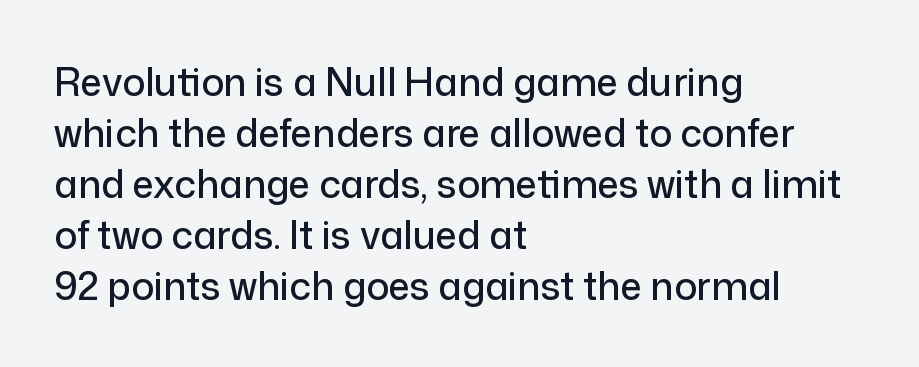
What's the leading like? Ordinary, nothing unusual. Varying glyph widths throughout — classic text-font behaviour. Short note: letters normally spaced. Compared with a centered layout, this one pins lines to the left instead. The specimen reads as upright at a glance. Any mark beneath the type? The region is blank.
